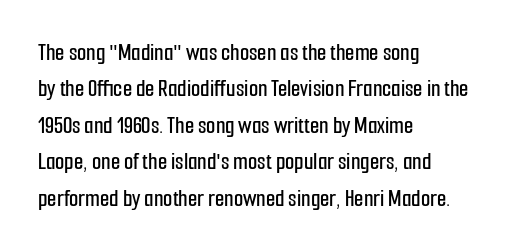
A normal amount of white space separates one row of letters from the next. Is there any slant? The stems are plumb. Nobody touched the tracking dial on this one. Quick note: underline off.
